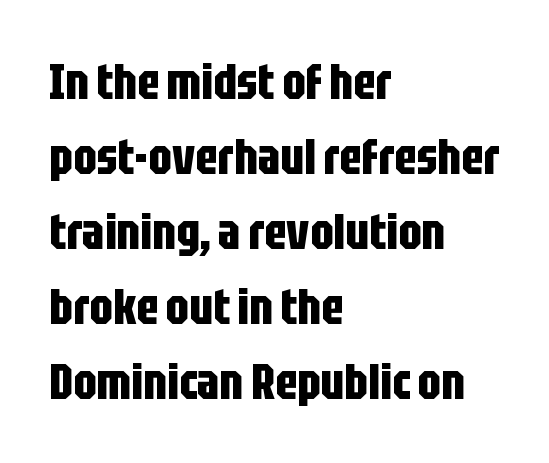
{"serif": "no", "italic": "no", "bold": "yes", "weight": "bold", "width": "condensed", "stroke_contrast": "low", "x_height": "large", "monospaced": "no", "underline": "no", "align": "left", "line_spacing": "normal", "line_spacing_ratio": 1.5, "letter_spacing": "normal", "letter_spacing_em": 0.0, "glyph_px": 50}
